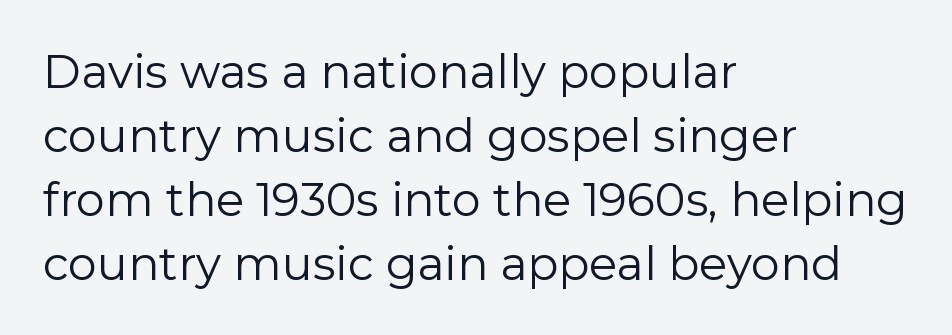
The image shows 46 px regular-weight sans-serif type, upright; set left-aligned, normal line spacing (1.39x), normal letter spacing, not underlined; low stroke contrast and a medium x-height.
